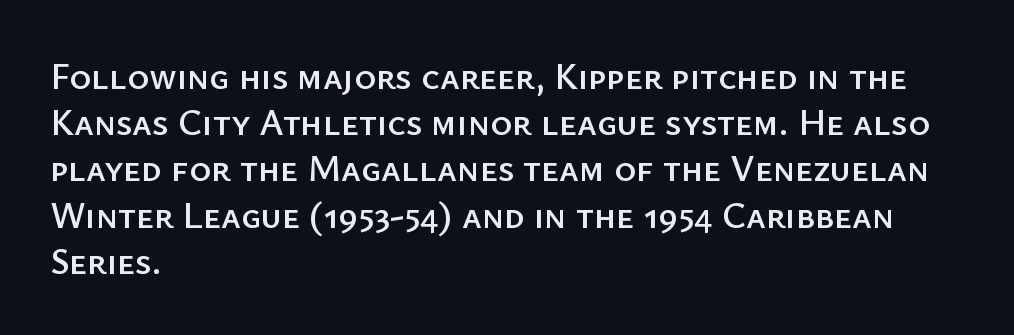
{"serif": "no", "italic": "no", "width": "normal", "stroke_contrast": "low", "x_height": "medium", "monospaced": "no", "underline": "no", "align": "left", "line_spacing": "normal", "line_spacing_ratio": 1.25, "letter_spacing": "normal", "letter_spacing_em": 0.0, "glyph_px": 37}
